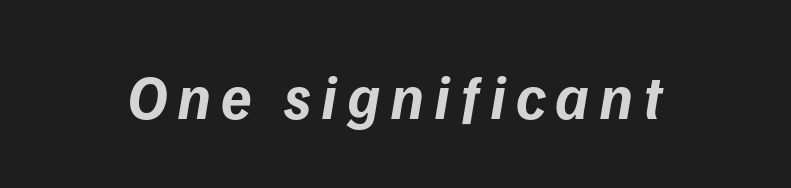
This sample uses an oblique cut, with every glyph tilted off the vertical. The letters advance in unequal steps, a hallmark of proportional type. I'd describe the lettering as bold — thick and assertive. The string is rendered with underlining switched off.
